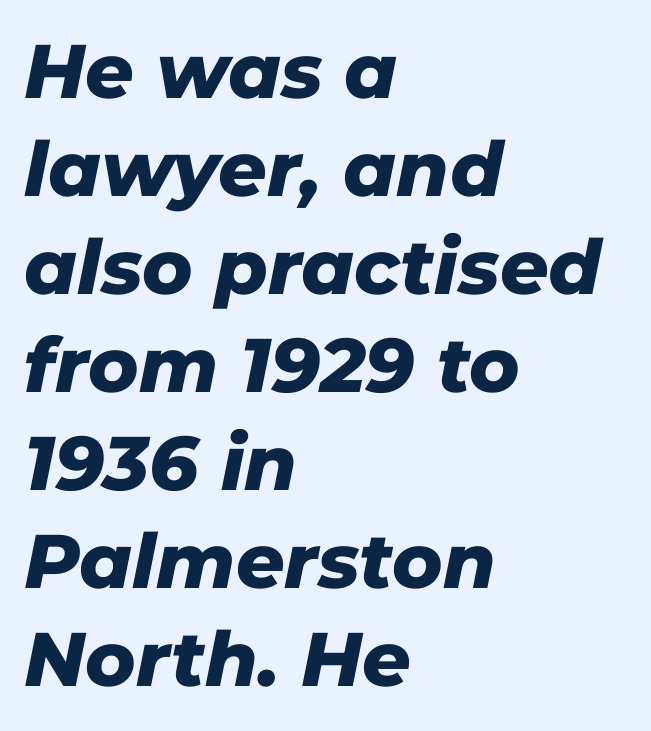
{"italic": "yes", "lean": "right", "slant_degrees": 11, "bold": "yes", "weight": "heavy", "width": "normal", "stroke_contrast": "low", "x_height": "medium", "monospaced": "no", "underline": "no", "align": "left", "line_spacing": "normal", "line_spacing_ratio": 1.29, "letter_spacing": "normal", "letter_spacing_em": 0.0, "glyph_px": 76}
